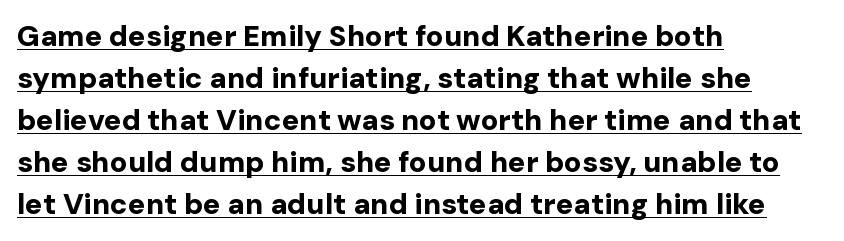
{"serif": "no", "italic": "no", "bold": "yes", "weight": "bold", "width": "normal", "stroke_contrast": "low", "x_height": "medium", "monospaced": "no", "underline": "yes", "align": "left", "line_spacing": "normal", "line_spacing_ratio": 1.45, "letter_spacing": "normal", "letter_spacing_em": 0.0, "glyph_px": 29}
